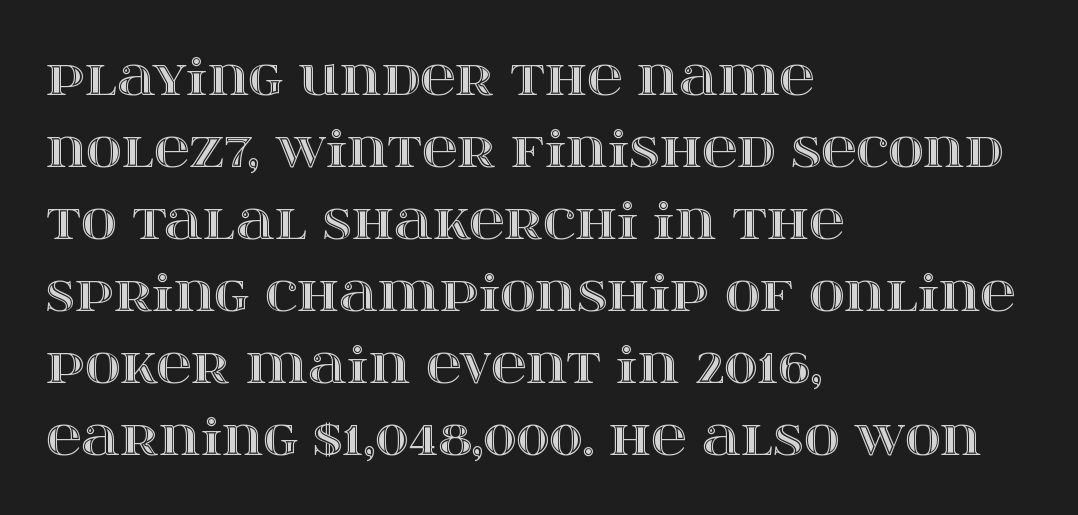
{"italic": "no", "width": "wide", "x_height": "large", "monospaced": "no", "underline": "no", "align": "left", "line_spacing": "normal", "line_spacing_ratio": 1.47, "letter_spacing": "normal", "letter_spacing_em": 0.0, "glyph_px": 49}
